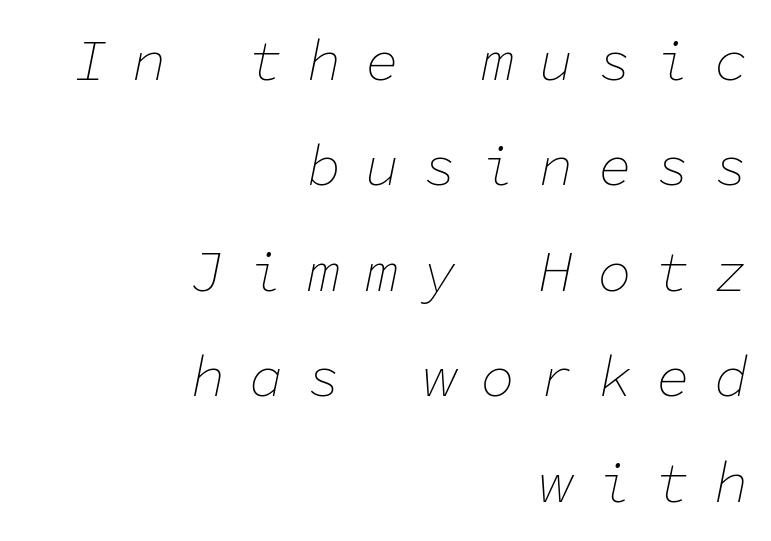
{"italic": "yes", "lean": "right", "slant_degrees": 11, "bold": "no", "weight": "thin", "width": "normal", "stroke_contrast": "low", "x_height": "medium", "monospaced": "yes", "underline": "no", "align": "right", "line_spacing_ratio": 1.85, "letter_spacing": "wide", "letter_spacing_em": 0.42, "glyph_px": 57}
